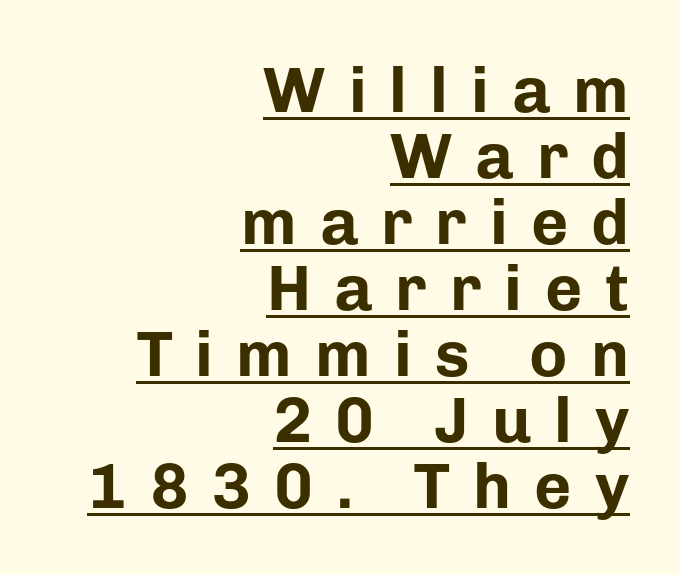
{"serif": "no", "italic": "no", "bold": "yes", "weight": "bold", "width": "normal", "stroke_contrast": "low", "x_height": "medium", "monospaced": "no", "underline": "yes", "align": "right", "line_spacing": "tight", "line_spacing_ratio": 1.03, "letter_spacing": "wide", "letter_spacing_em": 0.36, "glyph_px": 64}
